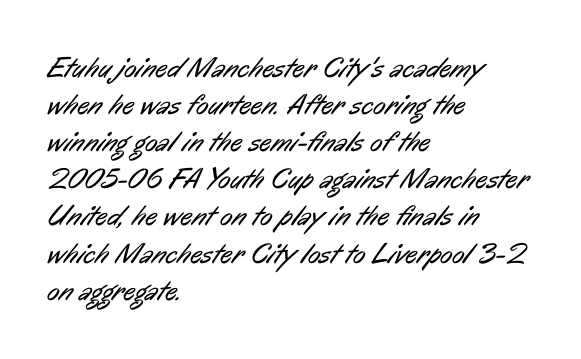
The image shows 29 px regular-weight, condensed sans-serif type; set left-aligned, normal line spacing (1.28x), normal letter spacing, not underlined; low stroke contrast and a medium x-height.
